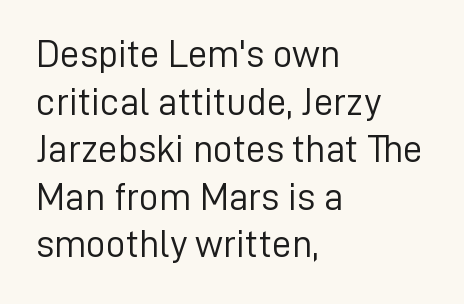
{"serif": "no", "italic": "no", "bold": "no", "weight": "light", "width": "normal", "stroke_contrast": "low", "x_height": "medium", "monospaced": "no", "underline": "no", "align": "left", "line_spacing_ratio": 1.22, "letter_spacing": "normal", "letter_spacing_em": 0.0, "glyph_px": 39}
